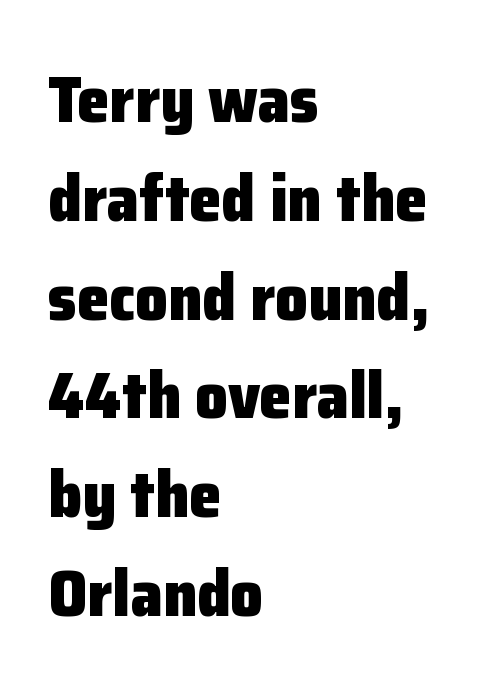
Character widths vary here, with narrow letters taking less room than wide ones. The passage is arranged the way most books set body copy — flush left. The passage shown is not underscored anywhere. The line texture is even and compact thanks to regular tracking.
